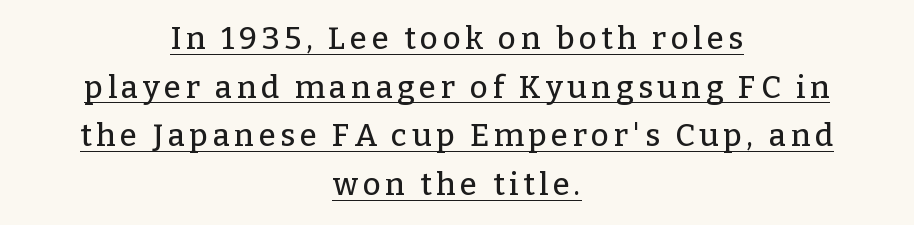
{"serif": "yes", "italic": "no", "width": "normal", "stroke_contrast": "low", "x_height": "medium", "monospaced": "no", "underline": "yes", "align": "center", "line_spacing": "normal", "line_spacing_ratio": 1.57, "glyph_px": 31}
